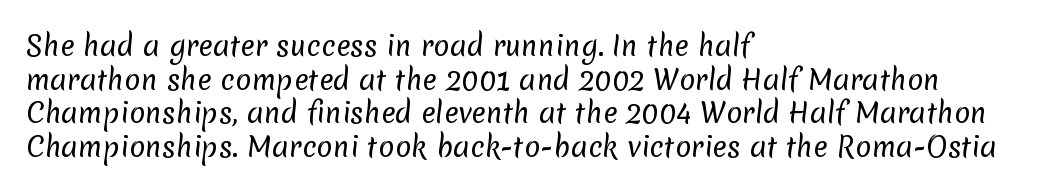
Q: Is the text bold? A: No.
Q: Is the text underlined? A: No.
Q: How is the paragraph aligned? A: Left-aligned.
Q: Is the spacing between letters normal or unusually wide? A: Normal.
Q: Is the spacing between lines tight, normal or loose? A: Normal.
